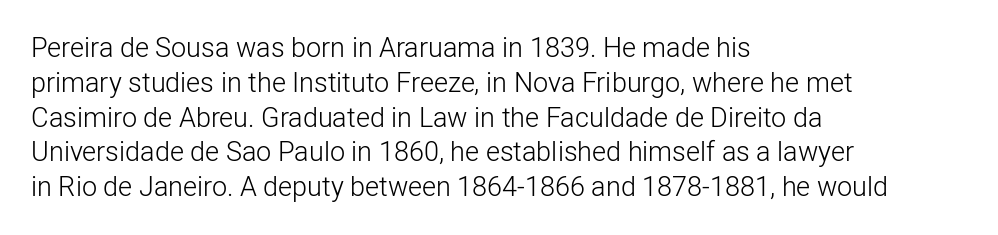
Q: Is the text bold? A: No.
Q: Is the text italic (slanted)? A: No, it is upright.
Q: Is the text underlined? A: No.
Q: How is the paragraph aligned? A: Left-aligned.
Q: Is the spacing between letters normal or unusually wide? A: Normal.
Q: Is the spacing between lines tight, normal or loose? A: Normal.
